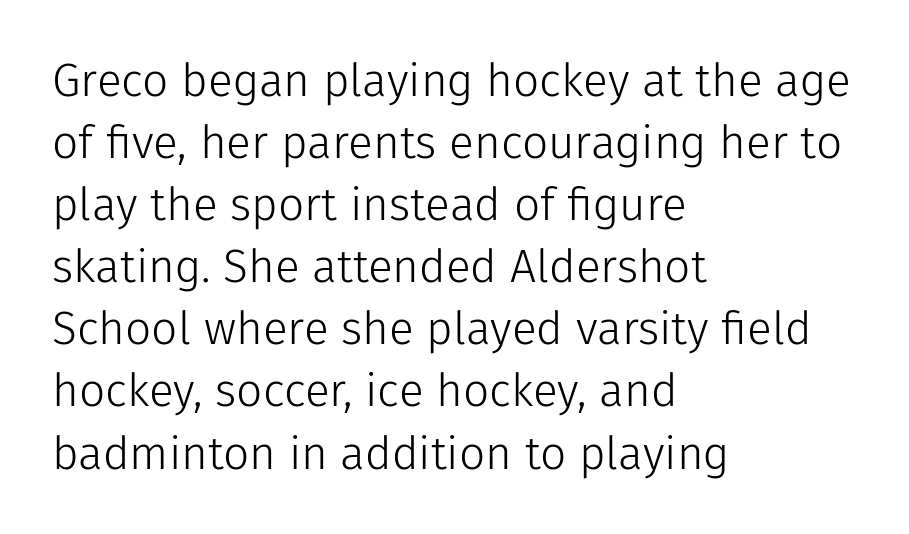
The image shows 46 px light sans-serif type, upright; set left-aligned, normal line spacing (1.35x), normal letter spacing, not underlined; low stroke contrast and a medium x-height.
